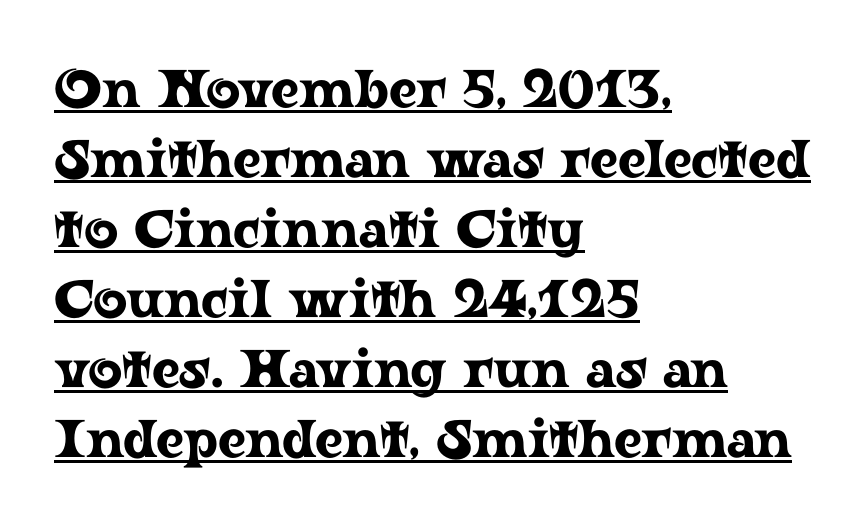
Q: Is the text italic (slanted)? A: No, it is upright.
Q: Is the typeface a serif or a sans-serif typeface? A: Serif.
Q: Is the text underlined? A: Yes.
Q: How is the paragraph aligned? A: Left-aligned.
Q: Is the spacing between letters normal or unusually wide? A: Normal.
Q: Is the spacing between lines tight, normal or loose? A: Normal.
Q: Width (condensed, normal, or wide)? A: Wide.
Q: Stroke contrast? A: Low.
Q: x-height? A: Medium.
Q: Monospaced? A: No.
